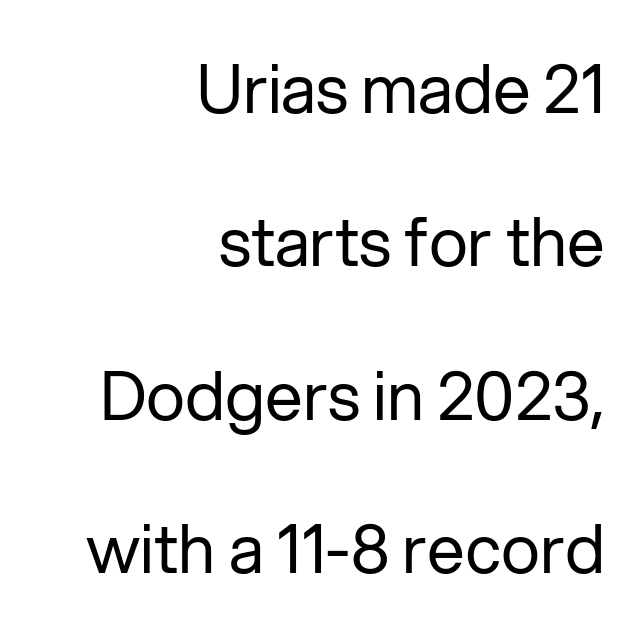
Q: Is the text bold? A: No.
Q: Is the text italic (slanted)? A: No, it is upright.
Q: Is the typeface a serif or a sans-serif typeface? A: Sans-serif.
Q: Is the text underlined? A: No.
Q: How is the paragraph aligned? A: Right-aligned.
Q: Is the spacing between letters normal or unusually wide? A: Normal.
Q: Is the spacing between lines tight, normal or loose? A: Loose.
Q: Width (condensed, normal, or wide)? A: Normal.
Q: Stroke contrast? A: Low.
Q: x-height? A: Medium.
Q: Monospaced? A: No.
